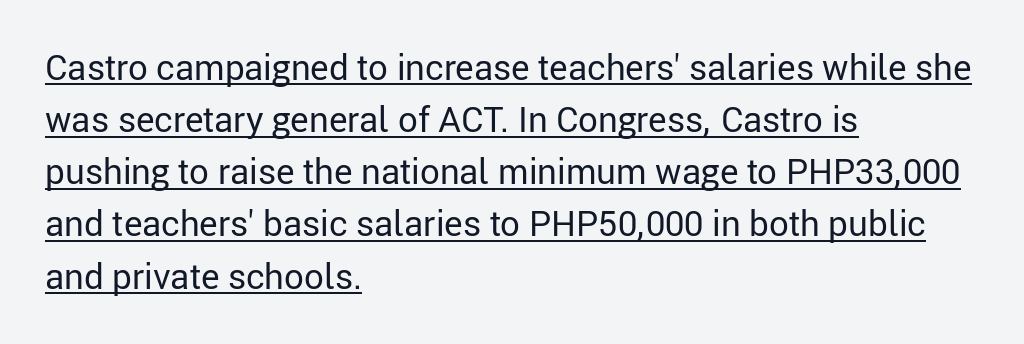
The strokes are not fattened; the text isn't bold. Are there feet on the stems? There aren't — it's a sans. Where is the straight margin? On the left. Ordinary non-slanted type is in use.
